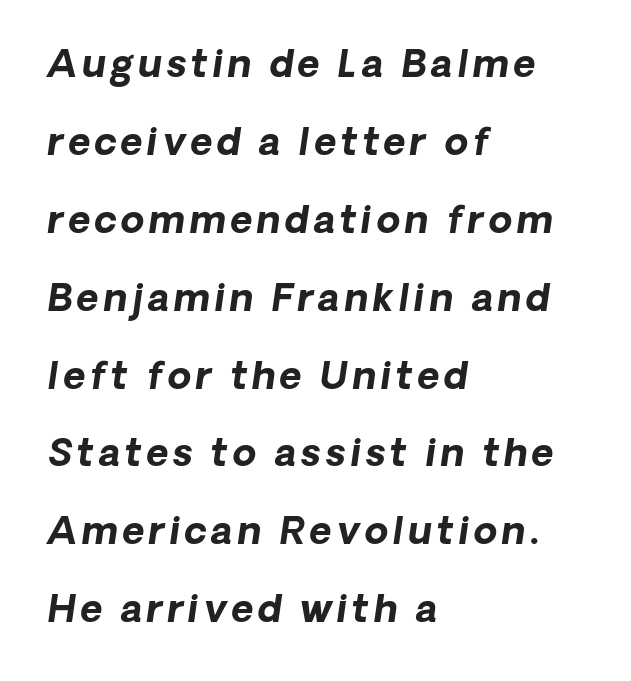
This sample uses a sans-serif face. The zone under the glyphs is completely vacant. The space between consecutive lines is lavish. This sample has the flowing, uneven cadence of proportional lettering. The characters look thick and weighty, a clear bold. Reading down the block, your eye returns to a fixed left position each line.
